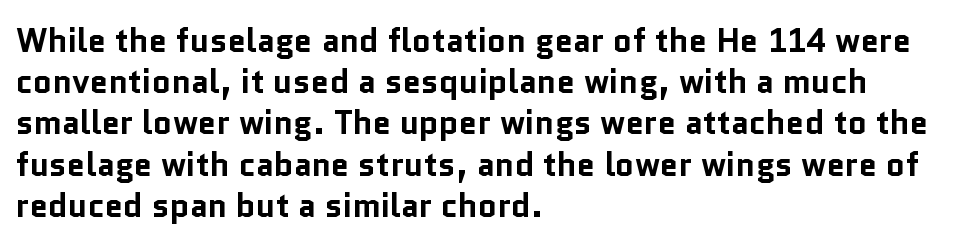
The image shows 33 px bold sans-serif type, upright; set left-aligned, normal line spacing (1.25x), normal letter spacing, not underlined; low stroke contrast and a medium x-height.
